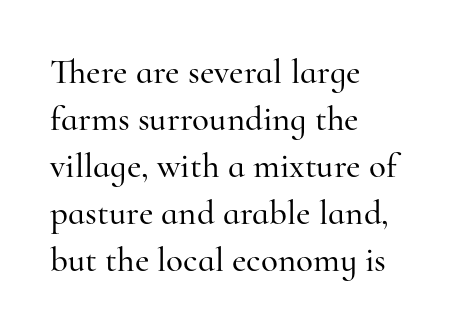
{"serif": "yes", "italic": "no", "width": "normal", "stroke_contrast": "high", "x_height": "small", "monospaced": "no", "underline": "no", "align": "left", "line_spacing": "normal", "line_spacing_ratio": 1.34, "letter_spacing": "normal", "letter_spacing_em": 0.0, "glyph_px": 35}
